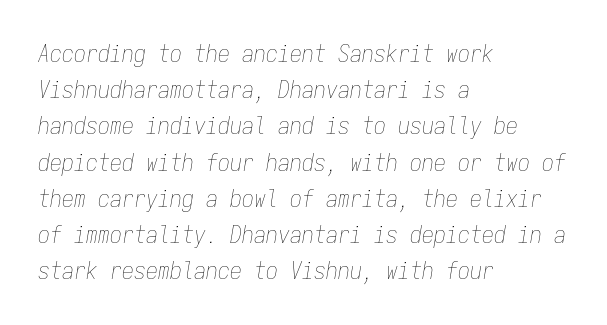
Think standard paragraph weight, or any step lighter than that. If you drew a ruler down the left edge, every line would touch it. A bare baseline throughout the passage. The block of text has a typical density, with ordinary space between rows.
